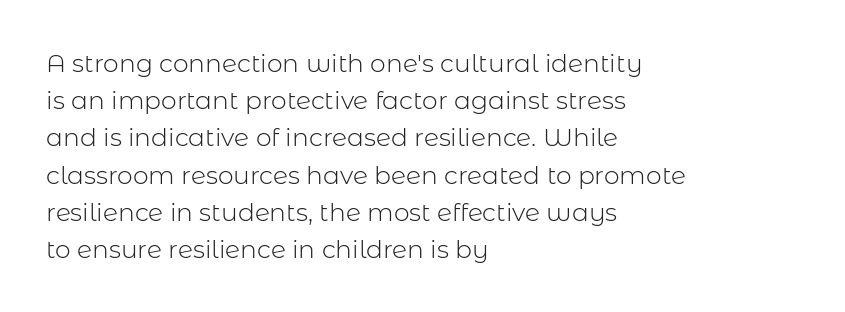
Each new line begins a customary step beneath the previous one. In CSS terms this would be text-align: left. Every character sits straight up, as roman type does. Inter-character spacing is left at the font's built-in metrics.
